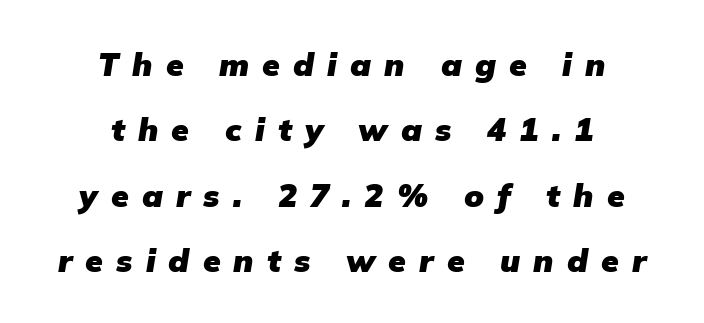
The image shows 32 px heavy sans-serif type; set centered, loose line spacing (2.04x), unusually wide letter spacing (+0.41 em), not underlined; low stroke contrast and a medium x-height.
